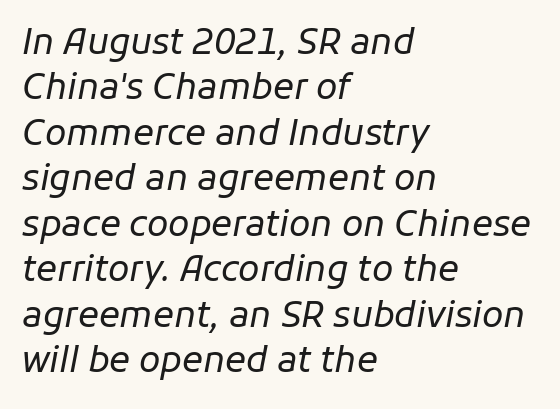
Do the characters align in a grid? No, the font is proportional. A typesetter would call this leading conventional body-copy spacing. In terms of posture, this sample is oblique. Has an underline been added? It has not. The tracking reads as untouched default to a designer's eye. Nothing heavy about these letters — not bold at all.
